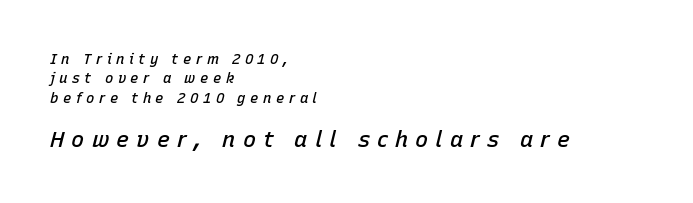
Q: Is the text bold? A: Semi-bold.
Q: Is the text italic (slanted)? A: Yes, it leans right by about 15 degrees.
Q: Is the text underlined? A: No.
Q: How is the paragraph aligned? A: Left-aligned.
Q: Is the spacing between letters normal or unusually wide? A: Unusually wide.
Q: Is the spacing between lines tight, normal or loose? A: Normal.
Q: Which block of text is set in a larger size, the first (top) or the second (bottom)? A: The second (bottom) one.
